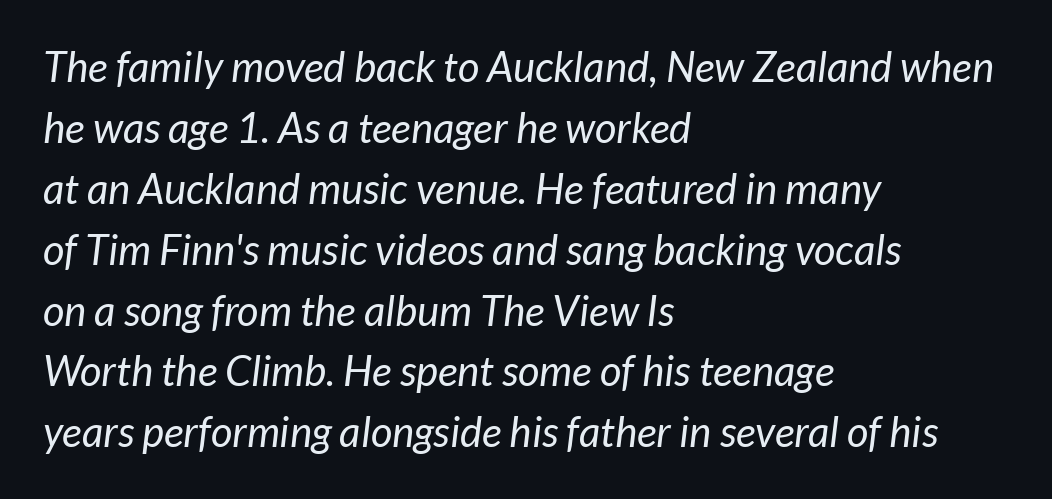
Q: Is the text bold? A: No.
Q: Is the typeface a serif or a sans-serif typeface? A: Sans-serif.
Q: Is the text underlined? A: No.
Q: How is the paragraph aligned? A: Left-aligned.
Q: Is the spacing between letters normal or unusually wide? A: Normal.
Q: Is the spacing between lines tight, normal or loose? A: Normal.
Q: Width (condensed, normal, or wide)? A: Normal.
Q: Stroke contrast? A: Low.
Q: x-height? A: Medium.
Q: Monospaced? A: No.
